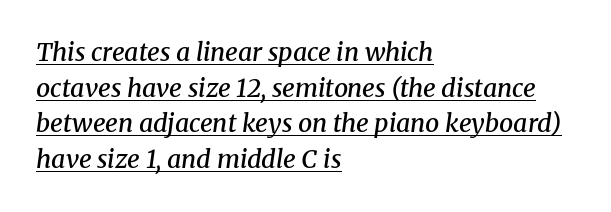
{"italic": "yes", "lean": "right", "slant_degrees": 8, "bold": "semi", "underline": "yes", "align": "left", "line_spacing": "normal", "line_spacing_ratio": 1.43, "letter_spacing": "normal", "letter_spacing_em": 0.0, "glyph_px": 25}
